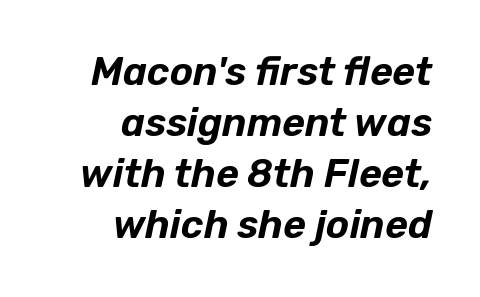
Q: Is the text italic (slanted)? A: Yes, it leans right by about 12 degrees.
Q: Is the text underlined? A: No.
Q: How is the paragraph aligned? A: Right-aligned.
Q: Is the spacing between letters normal or unusually wide? A: Normal.
Q: Is the spacing between lines tight, normal or loose? A: Normal.
Q: Width (condensed, normal, or wide)? A: Normal.
Q: Stroke contrast? A: Low.
Q: x-height? A: Medium.
Q: Monospaced? A: No.
